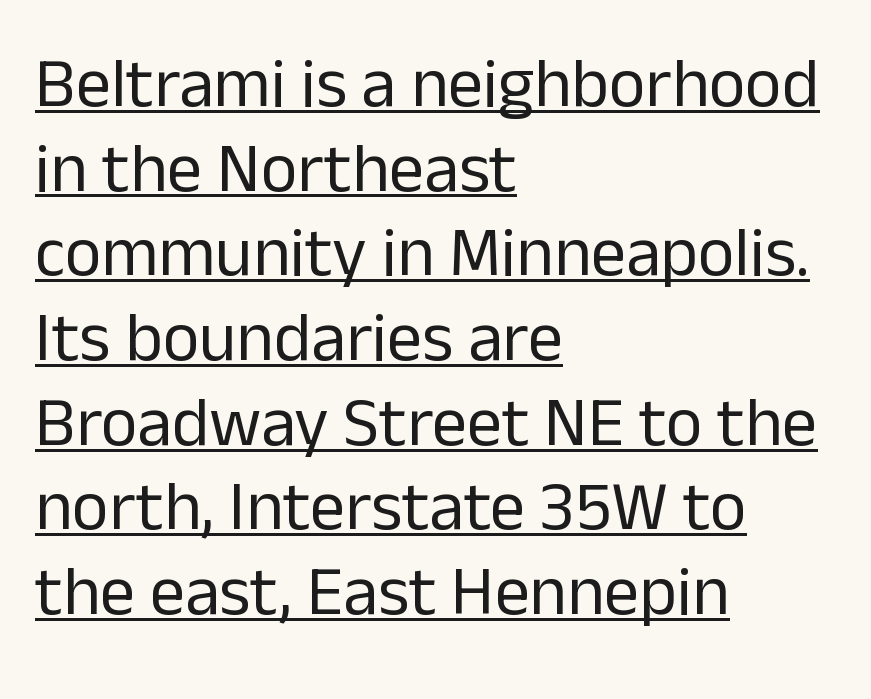
Examine the stroke ends and you'll find no serifs. Bold? No — there's no thickening of the strokes. Letter spacing: default. A rule runs beneath these lines of type. Horizontal alignment here is leftward, the default for most running prose. Think of a printed novel: that variable character pitch is what you see here.
